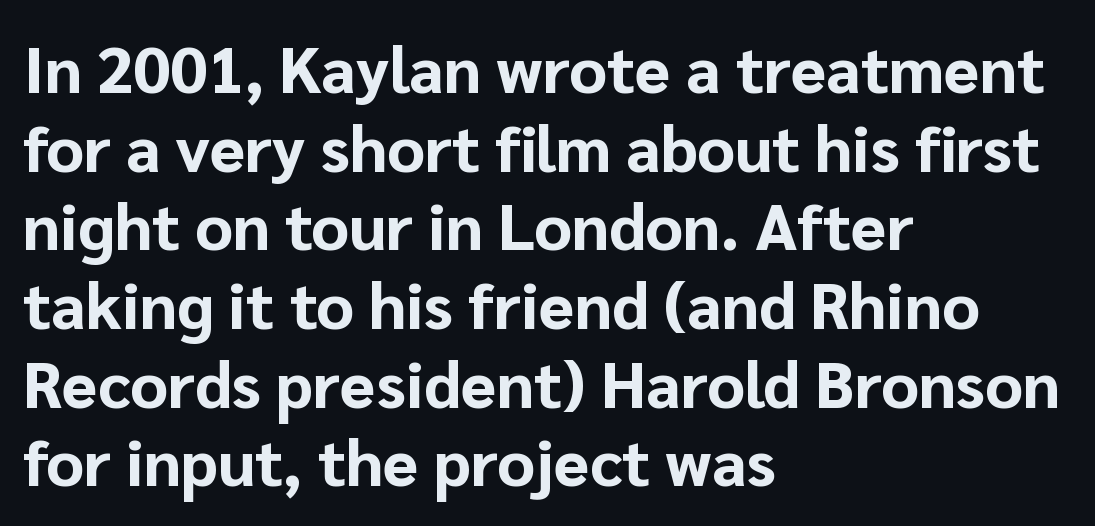
{"serif": "no", "italic": "no", "bold": "yes", "weight": "bold", "width": "normal", "stroke_contrast": "low", "x_height": "medium", "monospaced": "no", "underline": "no", "align": "left", "line_spacing_ratio": 1.21, "letter_spacing": "normal", "letter_spacing_em": 0.0, "glyph_px": 65}
